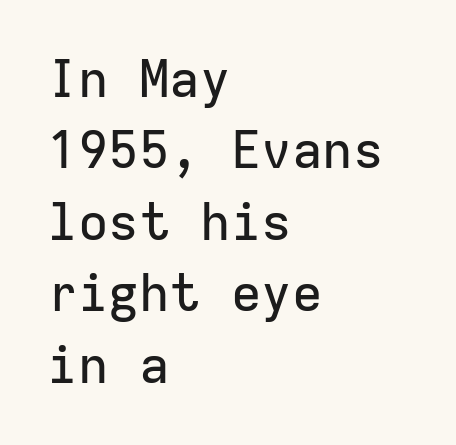
{"serif": "no", "italic": "no", "width": "normal", "stroke_contrast": "low", "x_height": "medium", "monospaced": "yes", "underline": "no", "align": "left", "line_spacing": "normal", "line_spacing_ratio": 1.4, "letter_spacing": "normal", "letter_spacing_em": 0.0, "glyph_px": 51}
